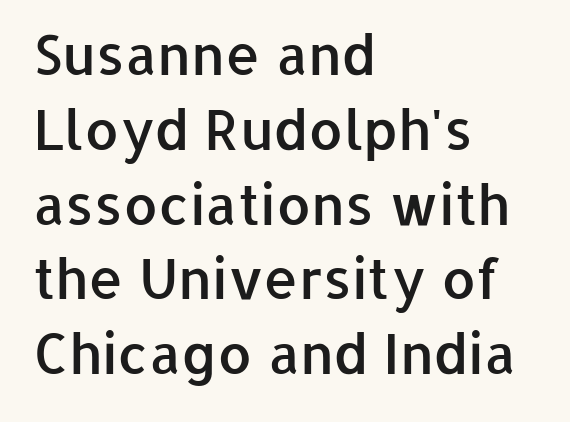
The image shows 55 px semibold sans-serif type, upright; set left-aligned, normal line spacing (1.36x), normal letter spacing, not underlined; low stroke contrast and a medium x-height.
